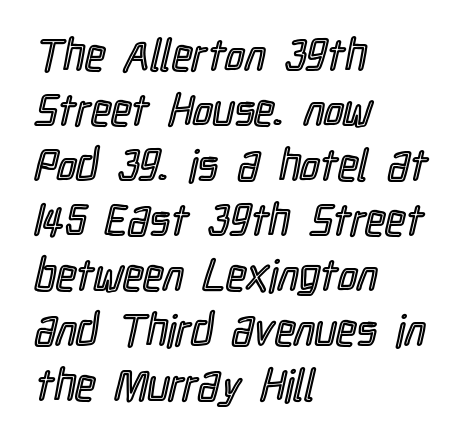
Q: Is the text italic (slanted)? A: Yes.
Q: Is the text underlined? A: No.
Q: How is the paragraph aligned? A: Left-aligned.
Q: Is the spacing between letters normal or unusually wide? A: Normal.
Q: Is the spacing between lines tight, normal or loose? A: Normal.
Q: Width (condensed, normal, or wide)? A: Condensed.
Q: x-height? A: Medium.
Q: Monospaced? A: No.
